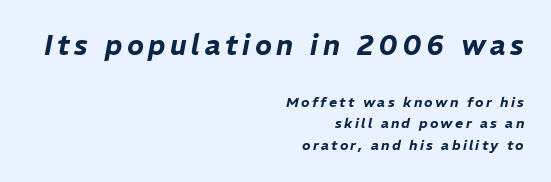
The image shows 28 px text type, italic (leaning right); set right-aligned, normal line spacing (1.55x), not underlined; the first (top) block is 2.0x larger; low stroke contrast and a medium x-height.
